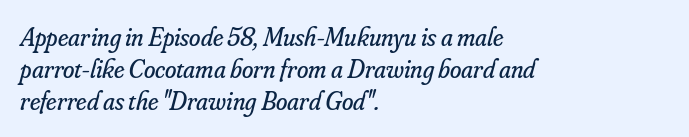
The image shows 26 px text type, italic (leaning right); set left-aligned, line spacing 1.23x, normal letter spacing, not underlined.
